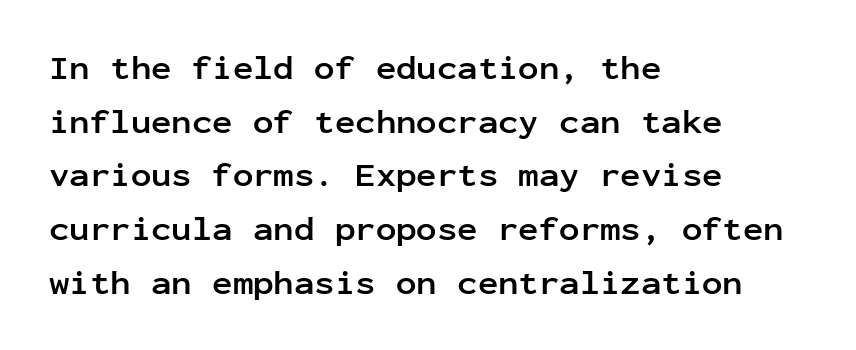
{"serif": "no", "italic": "no", "bold": "yes", "weight": "semibold", "width": "normal", "stroke_contrast": "low", "x_height": "medium", "monospaced": "yes", "underline": "no", "align": "left", "line_spacing": "normal", "line_spacing_ratio": 1.58, "letter_spacing": "normal", "letter_spacing_em": 0.0, "glyph_px": 34}
